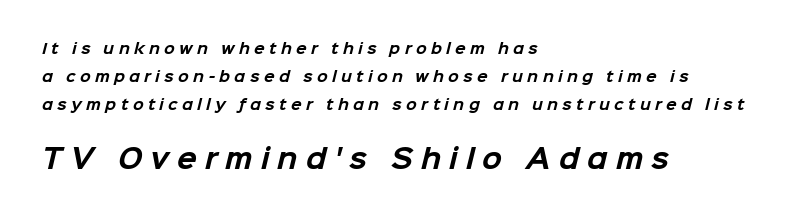
Strong, thick strokes mark this as bold type. Notice how the passage keeps a crisp vertical edge on the left only. No word sits above an underline. Observe the wide spacing: letters keep a clear distance from each other. Reading top to bottom, the characters get bigger at the block break.
